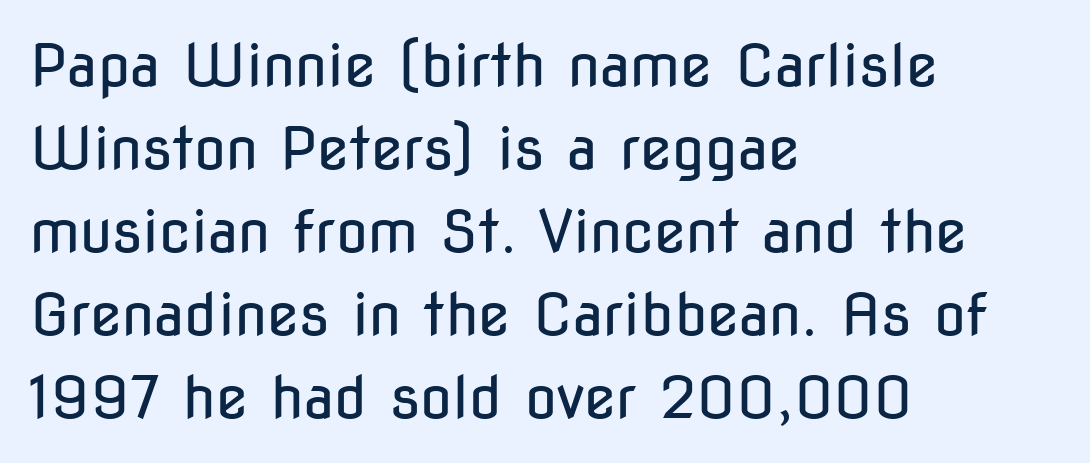
Q: Is the text bold? A: No.
Q: Is the text italic (slanted)? A: No, it is upright.
Q: Is the typeface a serif or a sans-serif typeface? A: Sans-serif.
Q: Is the text underlined? A: No.
Q: How is the paragraph aligned? A: Left-aligned.
Q: Is the spacing between letters normal or unusually wide? A: Normal.
Q: Is the spacing between lines tight, normal or loose? A: Normal.
Q: Width (condensed, normal, or wide)? A: Condensed.
Q: Stroke contrast? A: Low.
Q: x-height? A: Medium.
Q: Monospaced? A: No.
